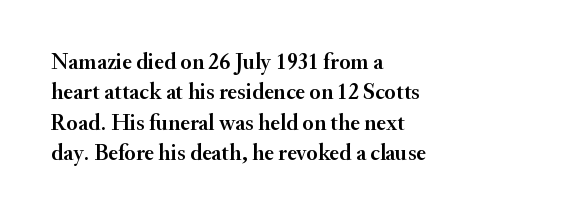
The face used here is rendered with its standard letterfit. These lines are set flush left with a ragged right edge. The glyphs are unaccompanied by any horizontal stroke below them. Normally led — the rows are evenly, conventionally spaced. Do the letters lean? They stand straight.
